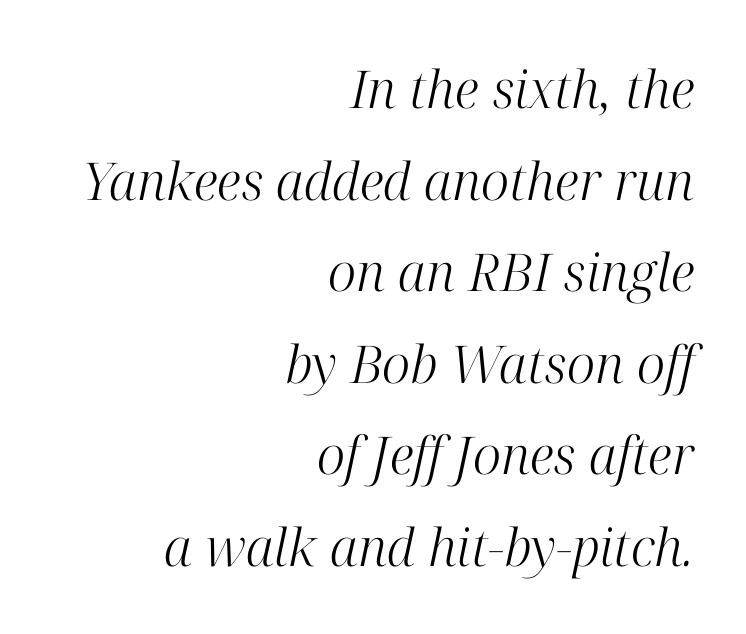
{"serif": "yes", "italic": "yes", "lean": "right", "slant_degrees": 12, "bold": "no", "weight": "light", "width": "normal", "stroke_contrast": "high", "x_height": "medium", "monospaced": "no", "underline": "no", "align": "right", "line_spacing_ratio": 1.76, "letter_spacing": "normal", "letter_spacing_em": 0.0, "glyph_px": 52}
